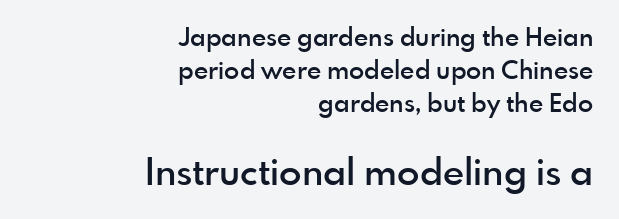
Italic: no, the glyphs are upright roman. Rule under the text: the space is simply empty. Standard letterfit; no display-style spreading of the glyphs. The lines are quadded right. The line-height multiplier appears to be the usual default.
